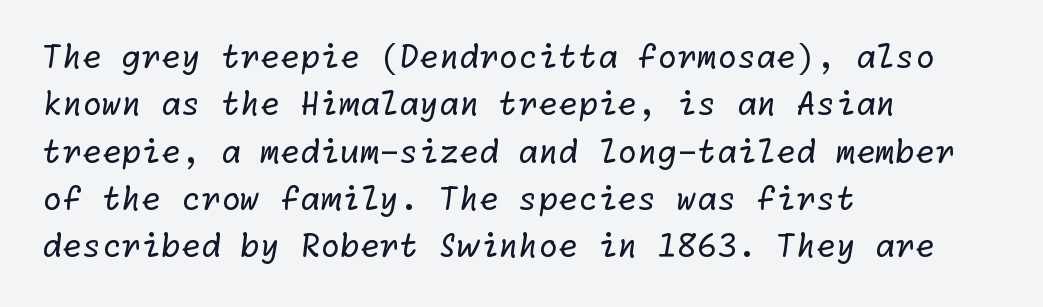
{"serif": "no", "bold": "no", "weight": "regular", "width": "normal", "stroke_contrast": "low", "x_height": "medium", "underline": "no", "align": "left", "line_spacing": "normal", "line_spacing_ratio": 1.48, "letter_spacing": "normal", "letter_spacing_em": 0.0, "glyph_px": 32}
